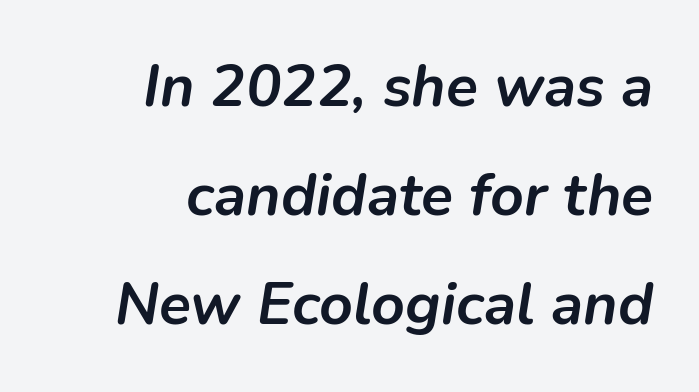
Q: Is the text bold? A: Yes.
Q: Is the text italic (slanted)? A: Yes, it leans right by about 9 degrees.
Q: Is the text underlined? A: No.
Q: How is the paragraph aligned? A: Right-aligned.
Q: Is the spacing between letters normal or unusually wide? A: Normal.
Q: Width (condensed, normal, or wide)? A: Normal.
Q: Stroke contrast? A: Low.
Q: x-height? A: Medium.
Q: Monospaced? A: No.
